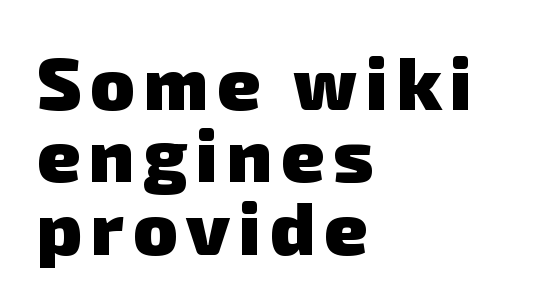
The image shows 73 px heavy sans-serif type; set left-aligned, tight line spacing (0.99x), not underlined; low stroke contrast and a medium x-height.
